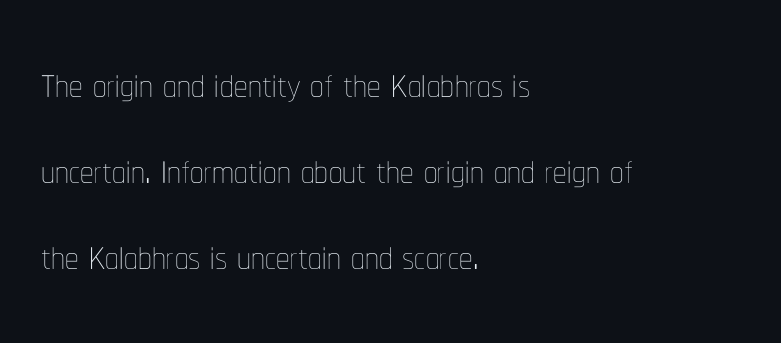
The image shows 54 px thin, condensed type, upright; set left-aligned, normal line spacing (1.59x), normal letter spacing, not underlined; low stroke contrast and a medium x-height.
